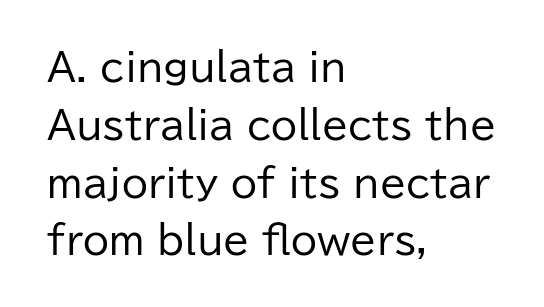
The image shows 38 px regular-weight sans-serif type, upright; set left-aligned, normal line spacing (1.52x), normal letter spacing, not underlined; low stroke contrast and a medium x-height.
